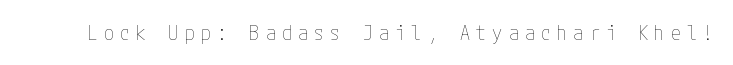
{"italic": "no", "bold": "no", "underline": "no", "letter_spacing": "wide", "letter_spacing_em": 0.31, "glyph_px": 20}
